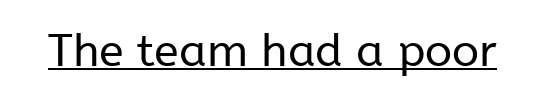
The designer went with a sans here, leaving each stem footless. Look at the tracking — it's just the regular setting, nothing added. Every word sits above its own underline. Here the designer chose a conventional face with non-uniform glyph widths. Nope, not italic — everything's standing straight. Stems here are at most as thick as an everyday book face.
